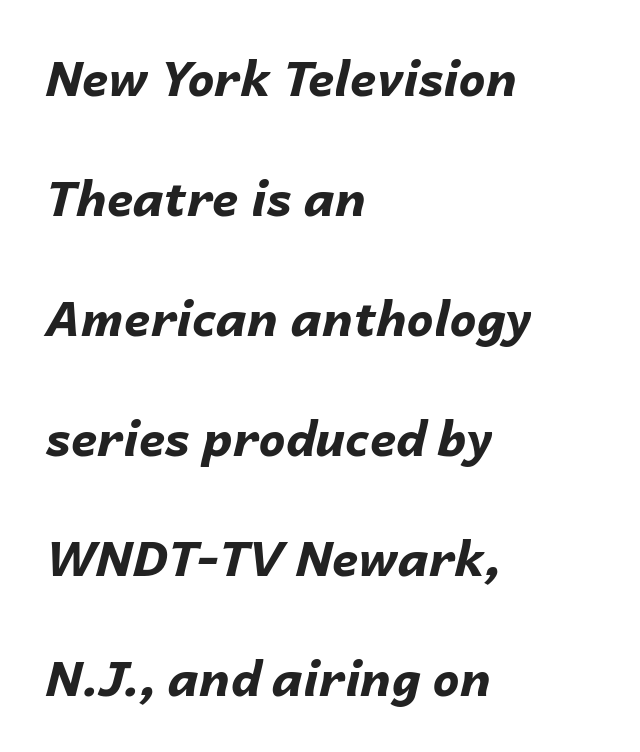
Q: Is the text bold? A: Yes.
Q: Is the text italic (slanted)? A: Yes, it leans right by about 14 degrees.
Q: Is the text underlined? A: No.
Q: How is the paragraph aligned? A: Left-aligned.
Q: Is the spacing between letters normal or unusually wide? A: Normal.
Q: Is the spacing between lines tight, normal or loose? A: Loose.
Q: Width (condensed, normal, or wide)? A: Normal.
Q: Stroke contrast? A: Low.
Q: x-height? A: Medium.
Q: Monospaced? A: No.
